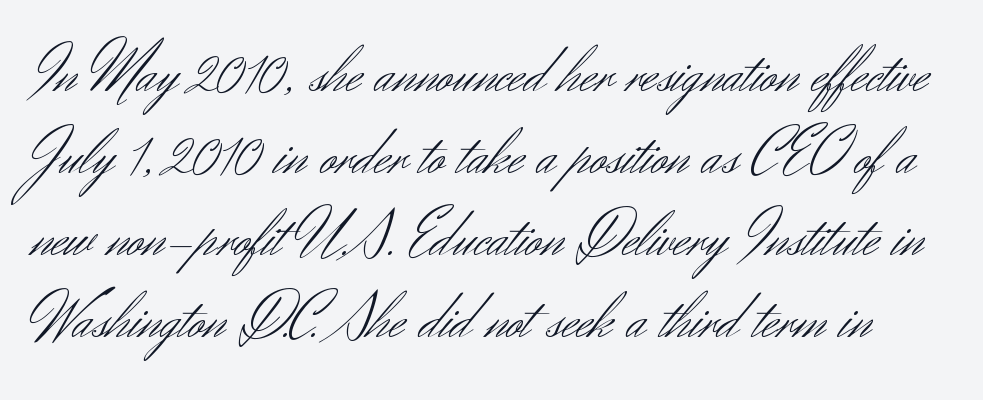
{"serif": "no", "bold": "no", "weight": "light", "width": "normal", "stroke_contrast": "medium", "x_height": "small", "monospaced": "no", "underline": "no", "line_spacing": "normal", "line_spacing_ratio": 1.26, "letter_spacing": "normal", "letter_spacing_em": 0.0, "glyph_px": 65}
